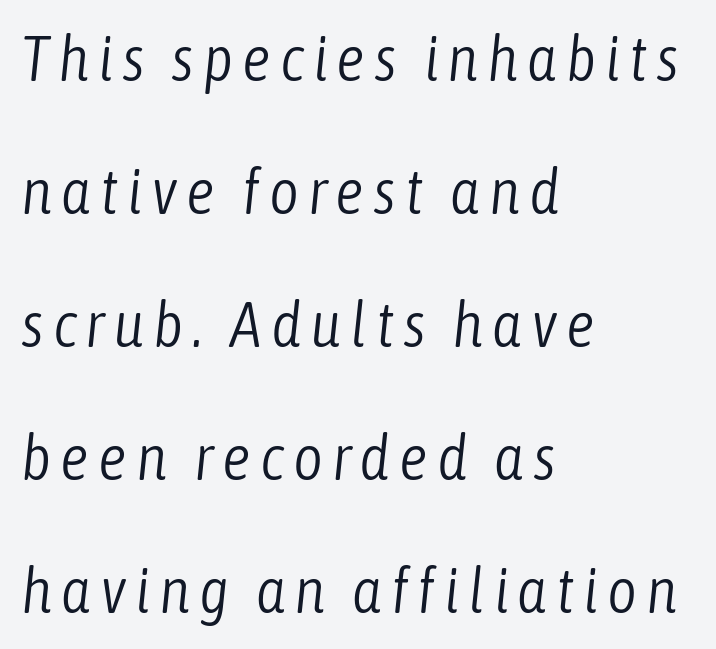
The typesetting does not lean heavy: it is not bold. Quick note: underline off. Looking at the ascenders, they clearly lean. Does the leading feel generous? Absolutely, it's lavish. Teacher's note: observe the even left margin — that is flush-left alignment.
